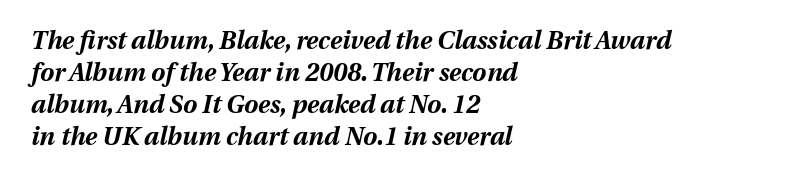
The image shows 25 px bold type, italic (leaning right); set left-aligned, normal line spacing (1.28x), normal letter spacing, not underlined.
